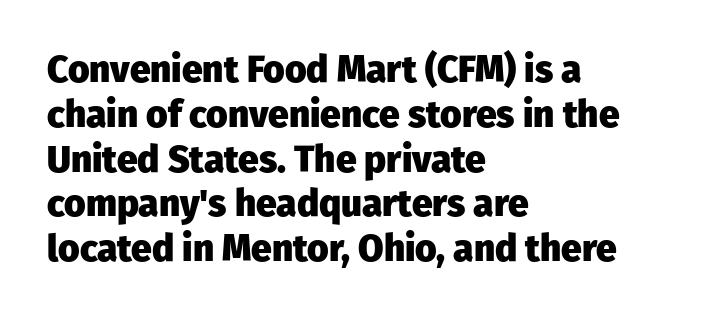
Default kerning and tracking; the words read as compact shapes. Typographically, this falls in the sans-serif category. Quick note: underline off. If you drew a line through each stem, it would be perfectly vertical. The letters advance in unequal steps, a hallmark of proportional type.
